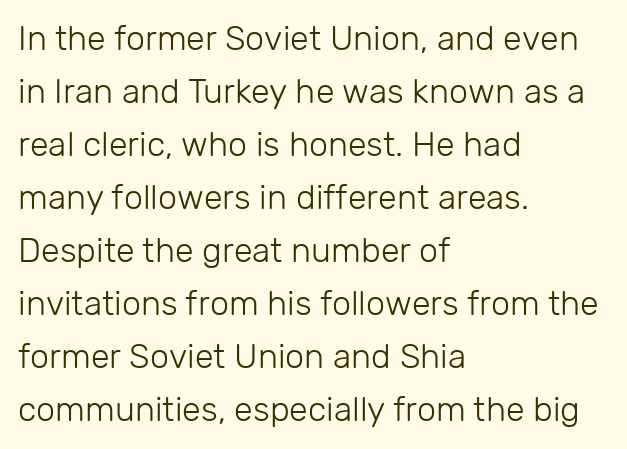
{"serif": "no", "italic": "no", "bold": "no", "weight": "light", "width": "normal", "stroke_contrast": "low", "x_height": "medium", "monospaced": "no", "underline": "no", "align": "left", "line_spacing": "normal", "line_spacing_ratio": 1.56, "letter_spacing": "normal", "letter_spacing_em": 0.0, "glyph_px": 34}
